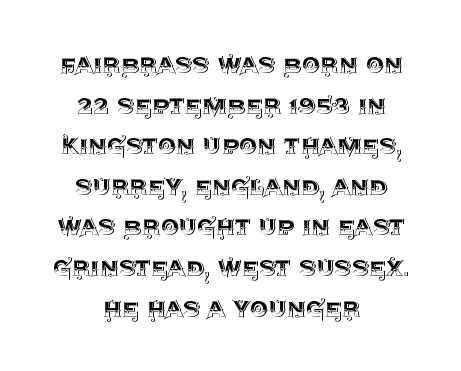
Does extra space separate the letters? No, they use regular spacing. Does the copy run flush right? No — it is centered line by line. Rendered with straight, roman letterforms. The space between consecutive lines is moderate. The string is rendered with underlining switched off. Looks like regular typesetting: each glyph gets only the width it needs.
